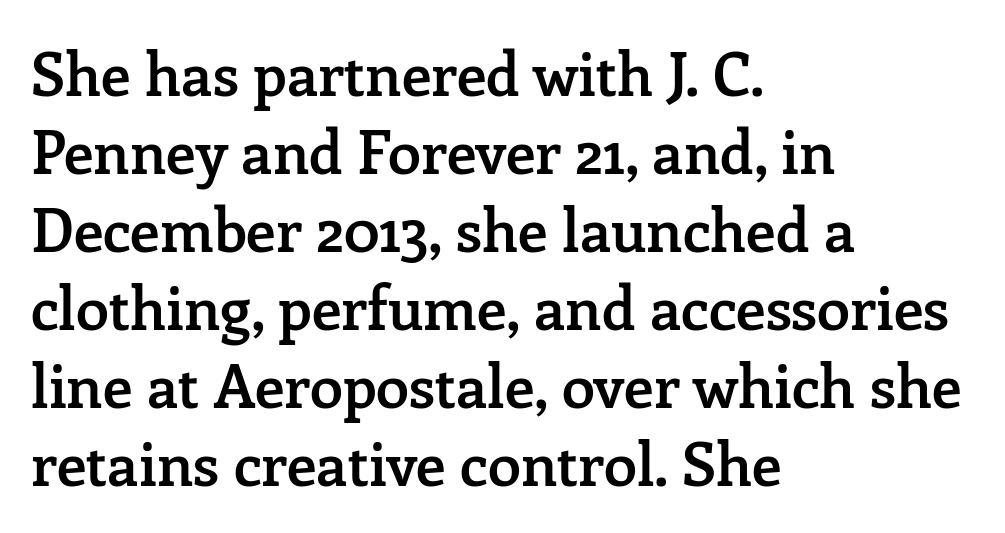
The rendering keeps characters at their native spacing. Vertically, the passage feels balanced, rows spaced as you'd expect. Here the designer chose a conventional face with non-uniform glyph widths. Just letters on the line, the space beneath them empty. The sample has been set in demibold, a notch under bold.
